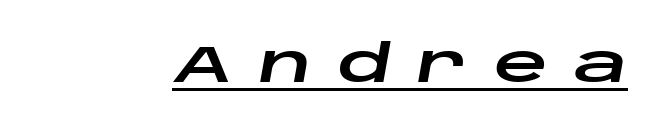
The image shows 53 px wide type, italic (leaning right); set unusually wide letter spacing (+0.49 em), underlined; low stroke contrast and a large x-height.
